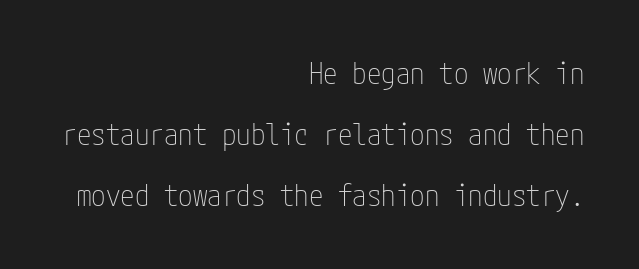
{"serif": "no", "italic": "no", "bold": "no", "weight": "thin", "width": "condensed", "stroke_contrast": "low", "x_height": "medium", "underline": "no", "align": "right", "line_spacing": "loose", "line_spacing_ratio": 2.11, "letter_spacing": "normal", "letter_spacing_em": 0.0, "glyph_px": 29}
